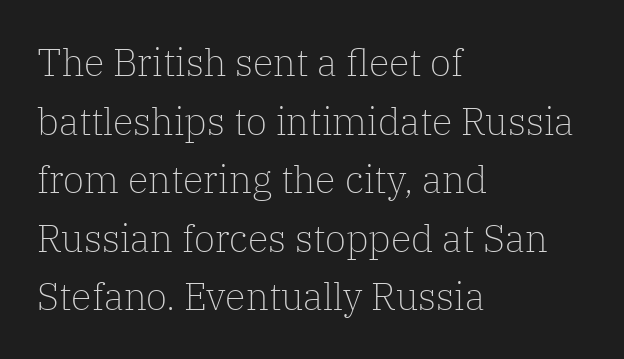
Q: Is the text bold? A: No.
Q: Is the text italic (slanted)? A: No, it is upright.
Q: Is the typeface a serif or a sans-serif typeface? A: Serif.
Q: Is the text underlined? A: No.
Q: How is the paragraph aligned? A: Left-aligned.
Q: Is the spacing between letters normal or unusually wide? A: Normal.
Q: Is the spacing between lines tight, normal or loose? A: Normal.
Q: Width (condensed, normal, or wide)? A: Normal.
Q: Stroke contrast? A: Low.
Q: x-height? A: Medium.
Q: Monospaced? A: No.
